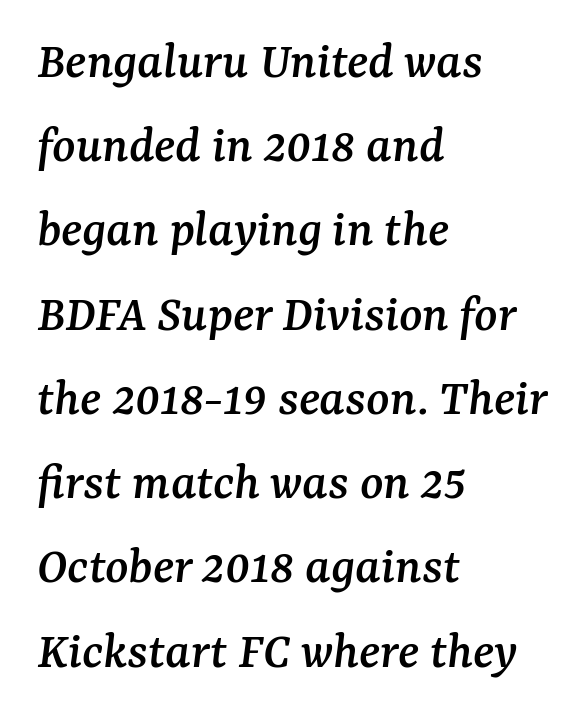
The image shows 54 px serif type, italic (leaning right); set left-aligned, normal line spacing (1.56x), normal letter spacing, not underlined; medium stroke contrast and a medium x-height.
